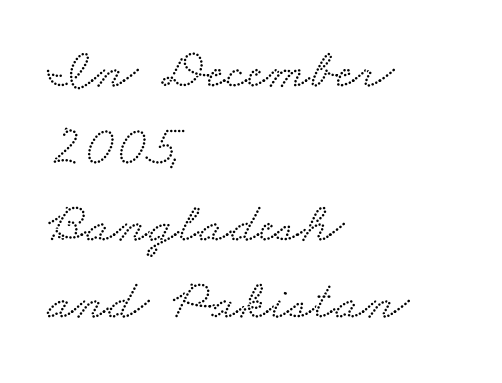
Q: Is the text underlined? A: No.
Q: How is the paragraph aligned? A: Left-aligned.
Q: Is the spacing between letters normal or unusually wide? A: Normal.
Q: Is the spacing between lines tight, normal or loose? A: Normal.
Q: Width (condensed, normal, or wide)? A: Wide.
Q: Stroke contrast? A: Low.
Q: x-height? A: Small.
Q: Monospaced? A: No.
